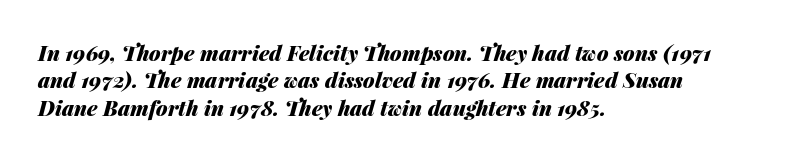
Reading down the block, your eye returns to a fixed left position each line. I'd describe the lettering as bold — thick and assertive. Quick note: interline space is typical. Lines of text with bare space underneath. Italic: yes, the glyphs are oblique.
